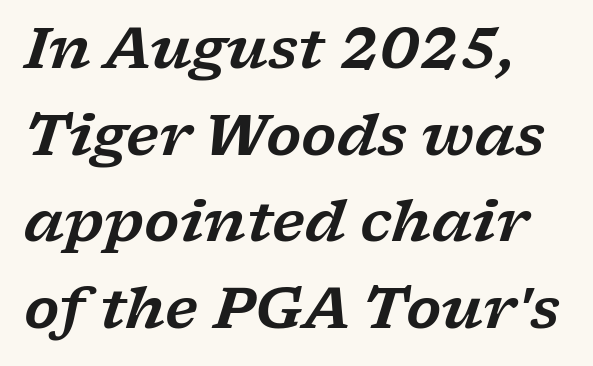
{"serif": "yes", "italic": "yes", "lean": "right", "slant_degrees": 17, "width": "wide", "stroke_contrast": "low", "x_height": "medium", "monospaced": "no", "underline": "no", "line_spacing": "normal", "line_spacing_ratio": 1.52, "letter_spacing": "normal", "letter_spacing_em": 0.0, "glyph_px": 57}
